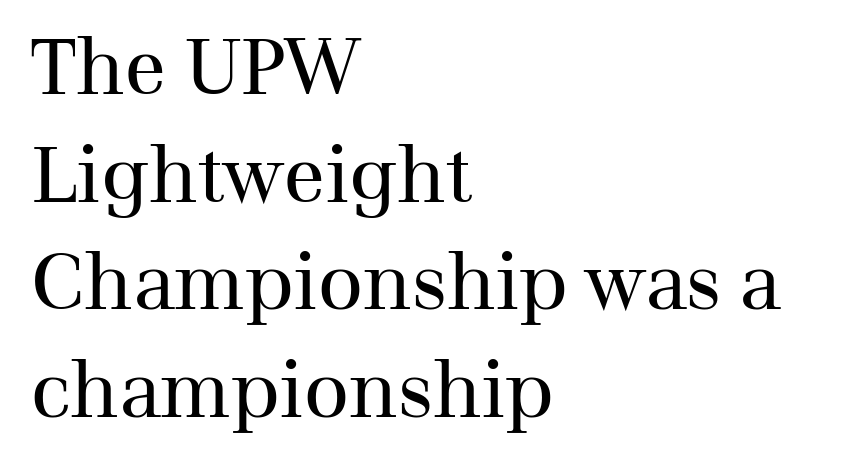
Q: Is the text bold? A: No.
Q: Is the text italic (slanted)? A: No, it is upright.
Q: Is the typeface a serif or a sans-serif typeface? A: Serif.
Q: Is the text underlined? A: No.
Q: How is the paragraph aligned? A: Left-aligned.
Q: Is the spacing between letters normal or unusually wide? A: Normal.
Q: Is the spacing between lines tight, normal or loose? A: Normal.
Q: Width (condensed, normal, or wide)? A: Normal.
Q: Stroke contrast? A: Medium.
Q: x-height? A: Medium.
Q: Monospaced? A: No.
